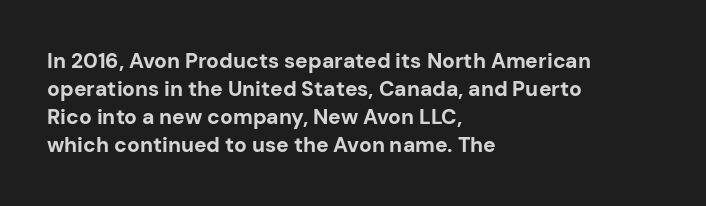
{"italic": "no", "bold": "yes", "underline": "no", "align": "left", "line_spacing": "normal", "line_spacing_ratio": 1.33, "letter_spacing": "normal", "letter_spacing_em": 0.0, "glyph_px": 21}
